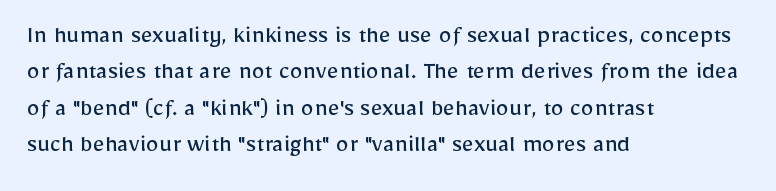
The image shows 26 px text type, upright; set left-aligned, normal line spacing (1.4x), normal letter spacing, not underlined.
